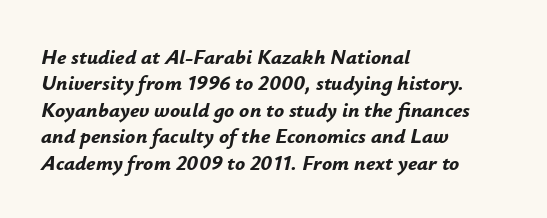
The image shows 21 px bold type, italic (leaning right); set left-aligned, normal line spacing (1.26x), normal letter spacing, not underlined.
